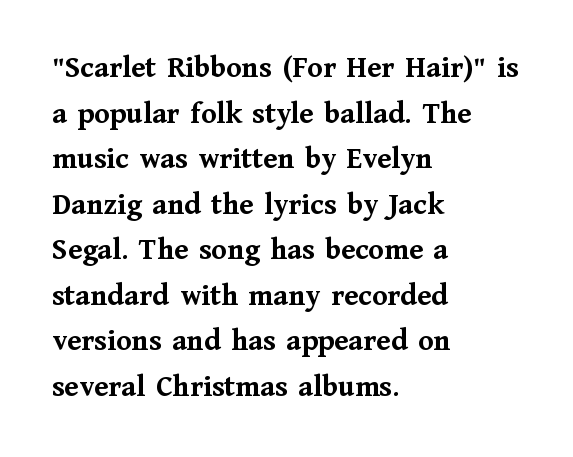
Q: Is the text bold? A: Yes.
Q: Is the text italic (slanted)? A: No, it is upright.
Q: Is the typeface a serif or a sans-serif typeface? A: Serif.
Q: Is the text underlined? A: No.
Q: How is the paragraph aligned? A: Left-aligned.
Q: Is the spacing between letters normal or unusually wide? A: Normal.
Q: Is the spacing between lines tight, normal or loose? A: Normal.
Q: Width (condensed, normal, or wide)? A: Normal.
Q: Stroke contrast? A: Medium.
Q: x-height? A: Medium.
Q: Monospaced? A: No.
